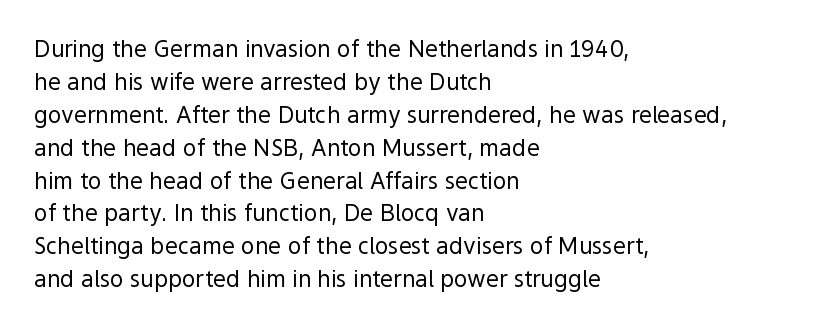
{"italic": "no", "bold": "no", "underline": "no", "align": "left", "line_spacing": "normal", "line_spacing_ratio": 1.43, "letter_spacing": "normal", "letter_spacing_em": 0.0, "glyph_px": 23}
